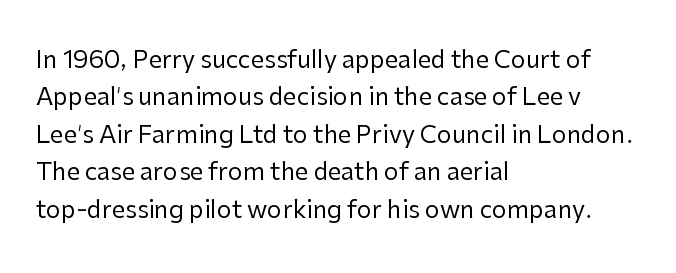
Evenly set lines give the paragraph a standard silhouette. Here the glyphs are tracked normally, forming tight word shapes. Rule under the text: the space is simply empty. Italic? Not at all — the glyphs are vertical. These glyphs show unthickened strokes, regular width or finer.
